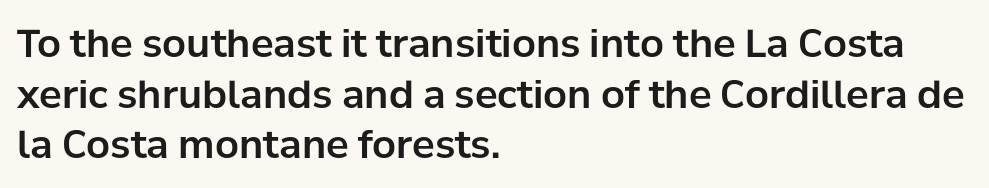
{"serif": "no", "italic": "no", "width": "normal", "stroke_contrast": "low", "x_height": "medium", "monospaced": "no", "underline": "no", "align": "left", "line_spacing": "normal", "line_spacing_ratio": 1.33, "letter_spacing": "normal", "letter_spacing_em": 0.0, "glyph_px": 38}
